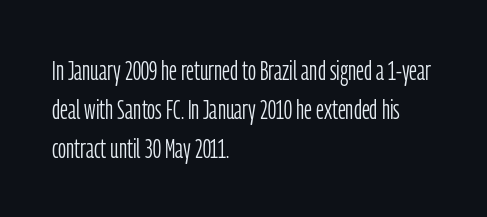
The image shows 28 px light, condensed sans-serif type, upright; set left-aligned, normal line spacing (1.39x), normal letter spacing, not underlined; low stroke contrast and a medium x-height.
